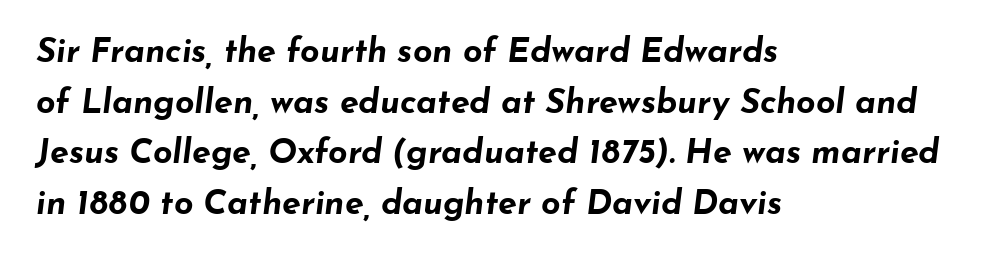
The image shows 34 px bold, wide type, italic (leaning right); set left-aligned, normal line spacing (1.49x), normal letter spacing, not underlined; low stroke contrast and a small x-height.
